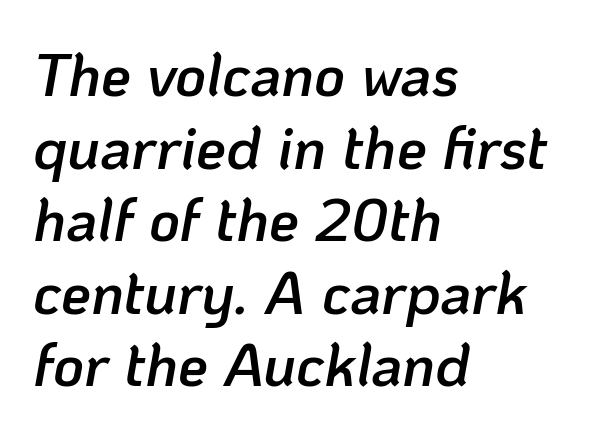
Q: Is the text bold? A: Semi-bold.
Q: Is the text italic (slanted)? A: Yes, it leans right by about 10 degrees.
Q: Is the text underlined? A: No.
Q: How is the paragraph aligned? A: Left-aligned.
Q: Is the spacing between letters normal or unusually wide? A: Normal.
Q: Width (condensed, normal, or wide)? A: Normal.
Q: Stroke contrast? A: Low.
Q: x-height? A: Medium.
Q: Monospaced? A: No.
